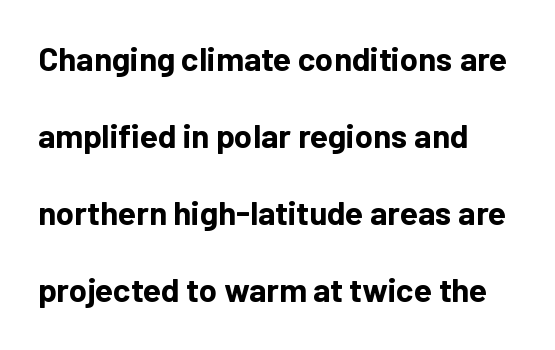
{"serif": "no", "italic": "no", "bold": "yes", "weight": "bold", "width": "normal", "stroke_contrast": "low", "x_height": "medium", "monospaced": "no", "underline": "no", "align": "left", "line_spacing": "loose", "line_spacing_ratio": 2.33, "letter_spacing": "normal", "letter_spacing_em": 0.0, "glyph_px": 33}
